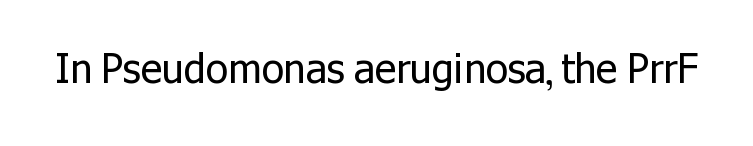
Q: Is the text bold? A: No.
Q: Is the text italic (slanted)? A: No, it is upright.
Q: Is the typeface a serif or a sans-serif typeface? A: Sans-serif.
Q: Is the text underlined? A: No.
Q: Is the spacing between letters normal or unusually wide? A: Normal.
Q: Width (condensed, normal, or wide)? A: Normal.
Q: Stroke contrast? A: Low.
Q: x-height? A: Medium.
Q: Monospaced? A: No.
